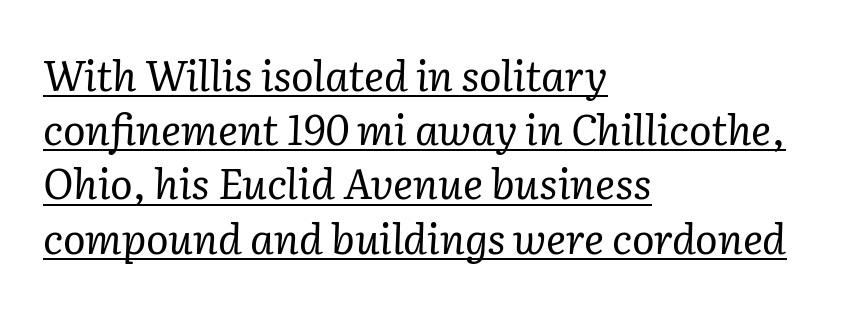
Q: Is the text bold? A: No.
Q: Is the text italic (slanted)? A: Yes, it leans right by about 2 degrees.
Q: Is the typeface a serif or a sans-serif typeface? A: Serif.
Q: Is the text underlined? A: Yes.
Q: How is the paragraph aligned? A: Left-aligned.
Q: Is the spacing between letters normal or unusually wide? A: Normal.
Q: Is the spacing between lines tight, normal or loose? A: Normal.
Q: Width (condensed, normal, or wide)? A: Normal.
Q: Stroke contrast? A: Low.
Q: x-height? A: Medium.
Q: Monospaced? A: No.
